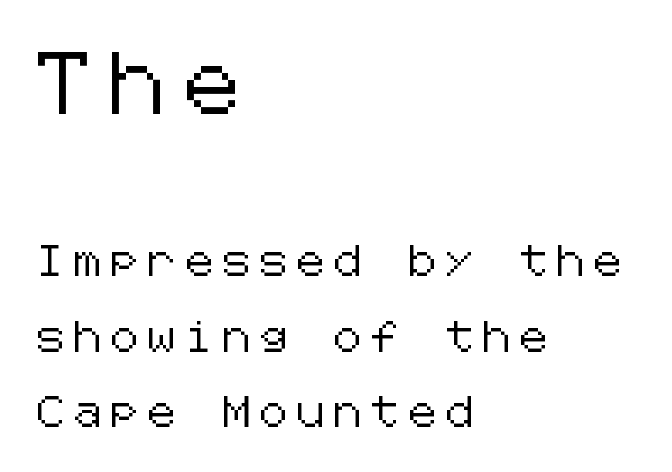
The image shows 62 px sans-serif type, upright; set left-aligned, loose line spacing (2.43x), unusually wide letter spacing (+0.31 em), not underlined; the first (top) block is 2.0x larger; low stroke contrast and a medium x-height.
